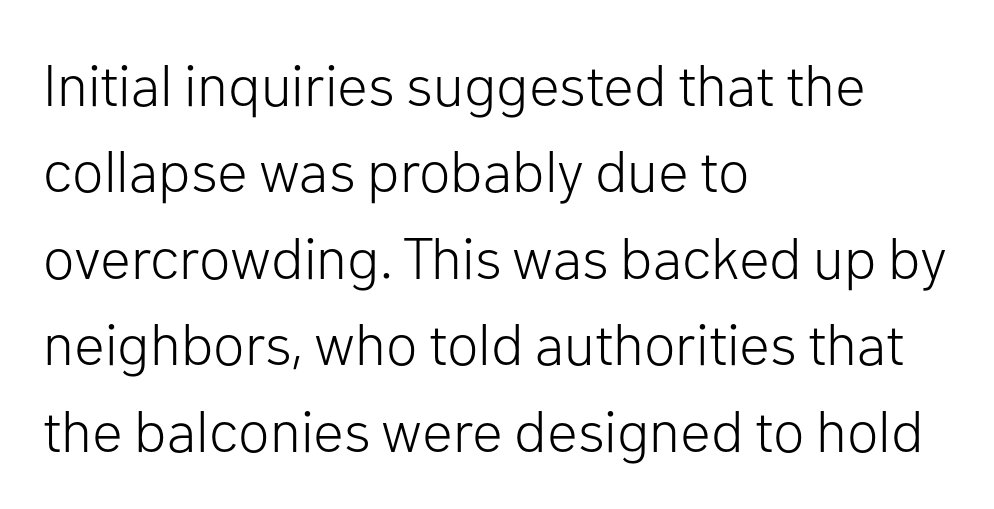
{"serif": "no", "italic": "no", "bold": "no", "weight": "light", "width": "normal", "stroke_contrast": "low", "x_height": "medium", "monospaced": "no", "underline": "no", "align": "left", "line_spacing": "normal", "line_spacing_ratio": 1.49, "letter_spacing": "normal", "letter_spacing_em": 0.0, "glyph_px": 58}
